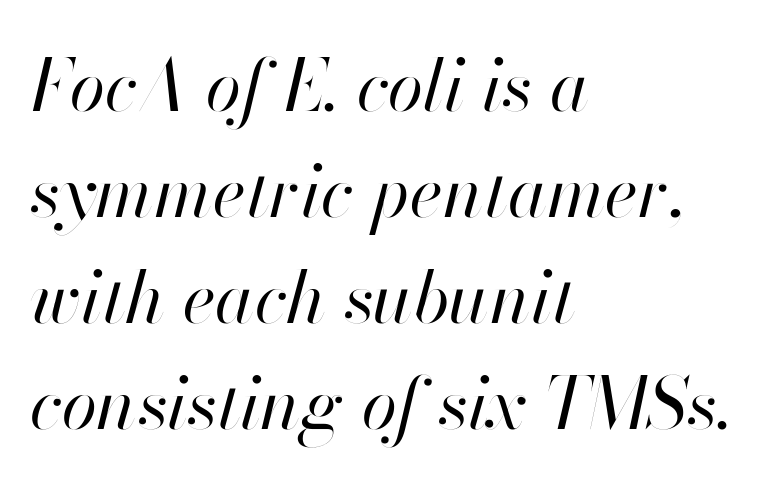
Q: Is the text bold? A: No.
Q: Is the text italic (slanted)? A: Yes, it leans right by about 13 degrees.
Q: Is the text underlined? A: No.
Q: How is the paragraph aligned? A: Left-aligned.
Q: Is the spacing between letters normal or unusually wide? A: Normal.
Q: Is the spacing between lines tight, normal or loose? A: Normal.
Q: Width (condensed, normal, or wide)? A: Normal.
Q: Stroke contrast? A: High.
Q: x-height? A: Small.
Q: Monospaced? A: No.
